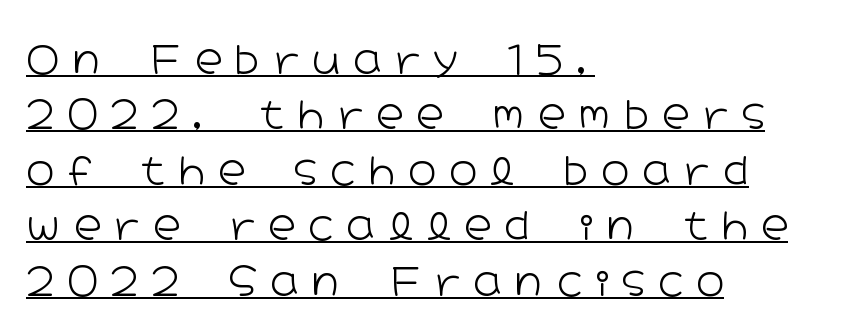
The image shows 38 px light, wide sans-serif type, upright; set left-aligned, normal line spacing (1.46x), unusually wide letter spacing (+0.35 em), underlined; low stroke contrast and a medium x-height.
